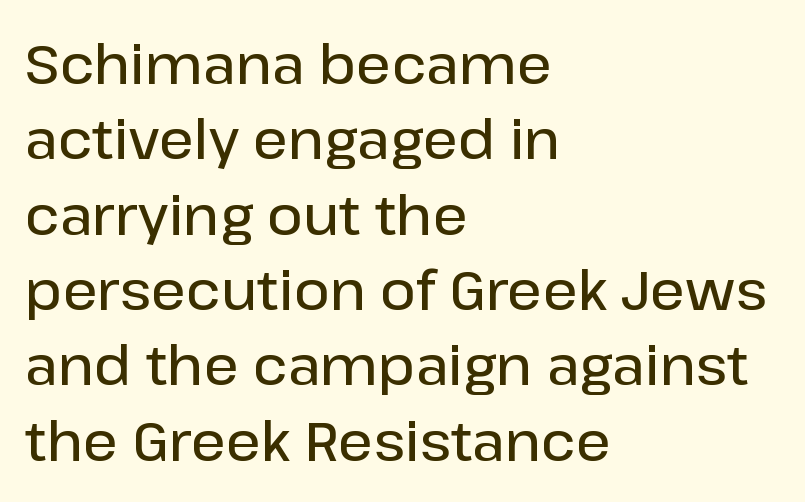
{"serif": "no", "italic": "no", "bold": "semi", "weight": "semibold", "width": "normal", "stroke_contrast": "low", "x_height": "medium", "monospaced": "no", "underline": "no", "align": "left", "line_spacing": "normal", "line_spacing_ratio": 1.37, "letter_spacing": "normal", "letter_spacing_em": 0.0, "glyph_px": 55}
